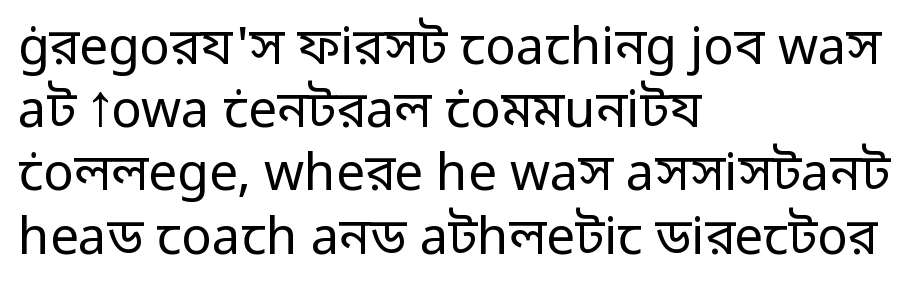
The image shows 51 px regular-weight sans-serif type, upright; set left-aligned, line spacing 1.24x, normal letter spacing, not underlined; low stroke contrast and a medium x-height.
